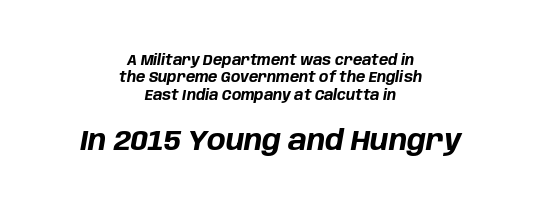
The image shows 28 px bold type, italic (leaning right); set centered, line spacing 1.24x, normal letter spacing, not underlined; the second (bottom) block is 2.0x larger; low stroke contrast and a large x-height.
